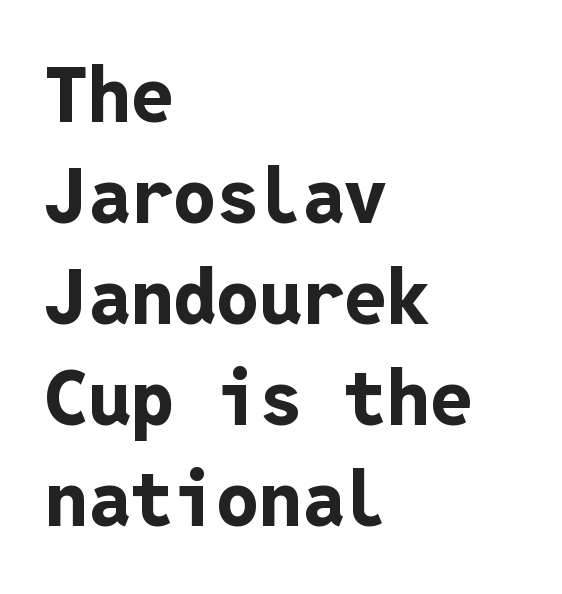
The image shows 76 px bold sans-serif type, upright, monospaced; set left-aligned, normal line spacing (1.33x), normal letter spacing, not underlined; low stroke contrast and a medium x-height.
